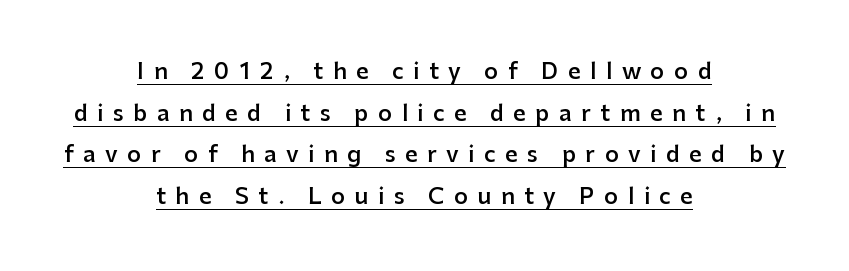
Q: Is the text bold? A: Semi-bold.
Q: Is the text italic (slanted)? A: No, it is upright.
Q: Is the text underlined? A: Yes.
Q: How is the paragraph aligned? A: Centered.
Q: Is the spacing between letters normal or unusually wide? A: Unusually wide.
